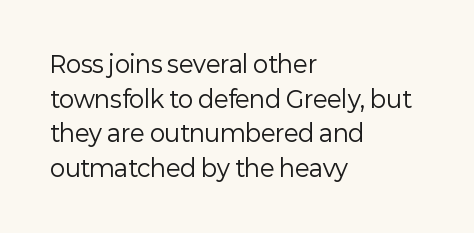
The image shows 23 px text type, upright; set left-aligned, normal line spacing (1.51x), normal letter spacing, not underlined.
